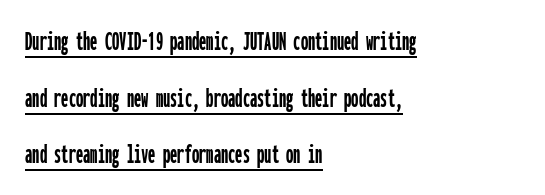
The image shows 29 px condensed sans-serif type, upright, monospaced; set left-aligned, loose line spacing (1.95x), normal letter spacing, underlined; low stroke contrast and a medium x-height.
